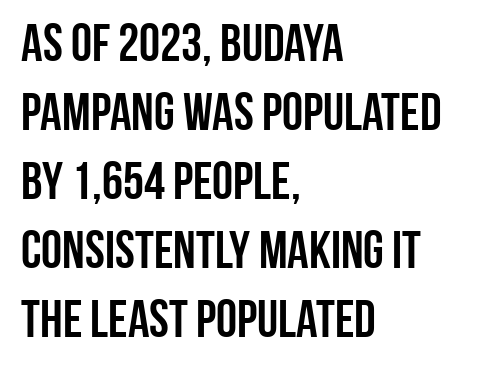
Vertical spacing — default. Character widths vary here, with narrow letters taking less room than wide ones. These lines stack with their left ends in a neat column. If you drew a line through each stem, it would be perfectly vertical.
